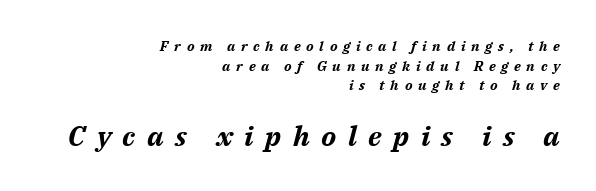
Q: Is the text bold? A: Yes.
Q: Is the text italic (slanted)? A: Yes, it leans right by about 14 degrees.
Q: Is the text underlined? A: No.
Q: How is the paragraph aligned? A: Right-aligned.
Q: Is the spacing between letters normal or unusually wide? A: Unusually wide.
Q: Is the spacing between lines tight, normal or loose? A: Normal.
Q: Which block of text is set in a larger size, the first (top) or the second (bottom)? A: The second (bottom) one.
Q: Width (condensed, normal, or wide)? A: Normal.
Q: Stroke contrast? A: Medium.
Q: x-height? A: Medium.
Q: Monospaced? A: No.
